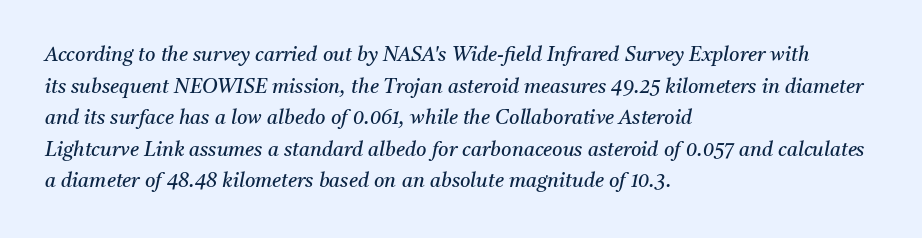
The area under the type is left untouched. Letters have the restrained weight of plain body copy at most. Successive baselines arrive at the customary interval. Standard letterfit; no display-style spreading of the glyphs.
